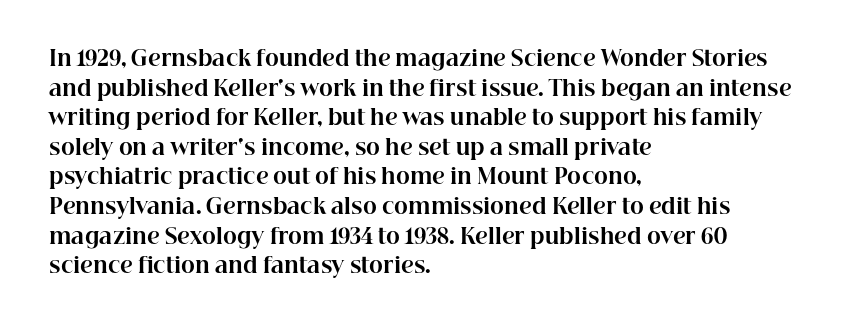
The image shows 21 px bold type, upright; set left-aligned, normal line spacing (1.41x), normal letter spacing, not underlined.
